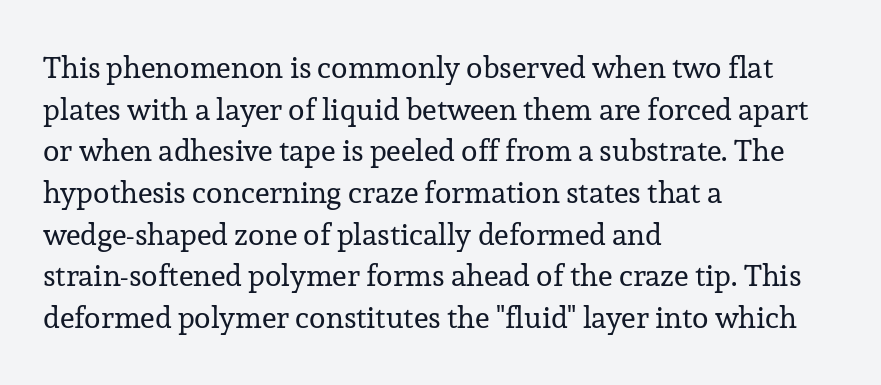
This sample keeps an unexceptional amount of space between lines. These lines are rendered in a variable-pitch font. One-word summary of the alignment: left. Is the stroke heavy? The answer is a plain regular-or-lighter.
